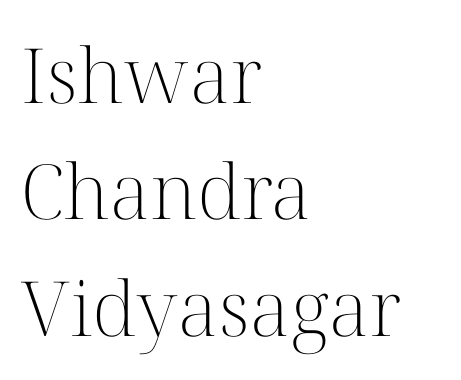
The image shows 76 px light serif type, upright; set left-aligned, normal line spacing (1.53x), normal letter spacing, not underlined; high stroke contrast and a medium x-height.
